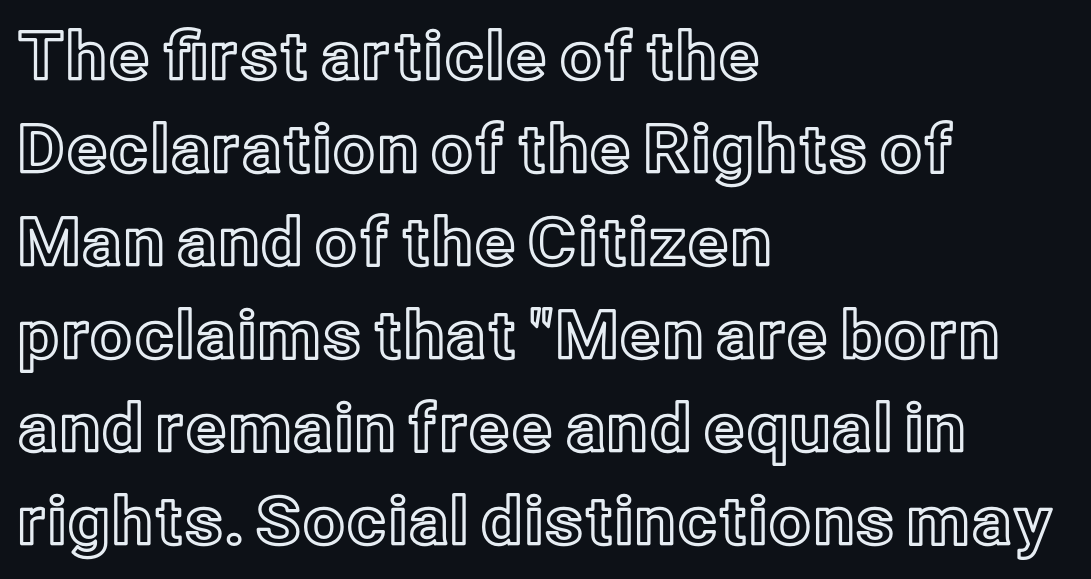
Is there any slant? The stems are plumb. Where is the straight margin? On the left. Short note: letters normally spaced. Regular leading. The passage shown is typed in a proportional face where columns would drift.
